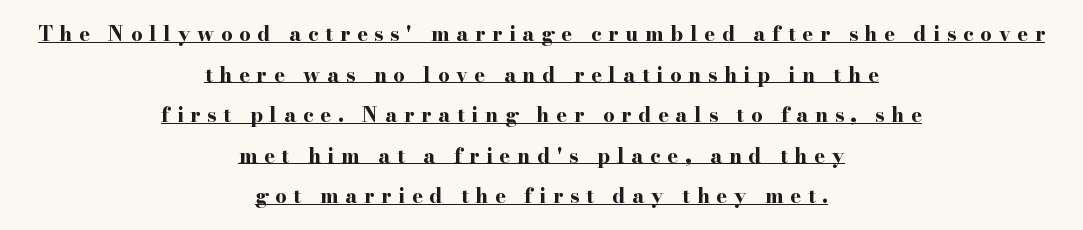
Observe the wide spacing: letters keep a clear distance from each other. Interline gaps are noticeably wide in this sample. Check the space under the baseline: a stroke is drawn there. The rag falls on both sides of this text block equally.
